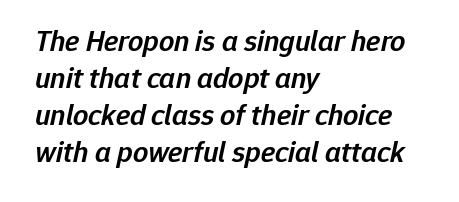
The font's italic variant was chosen for this text. You could call the tracking neutral — neither tight nor loose. Spacing verdict: proportional, widths tailored to each character. Decoration check: the copy has no underline.
